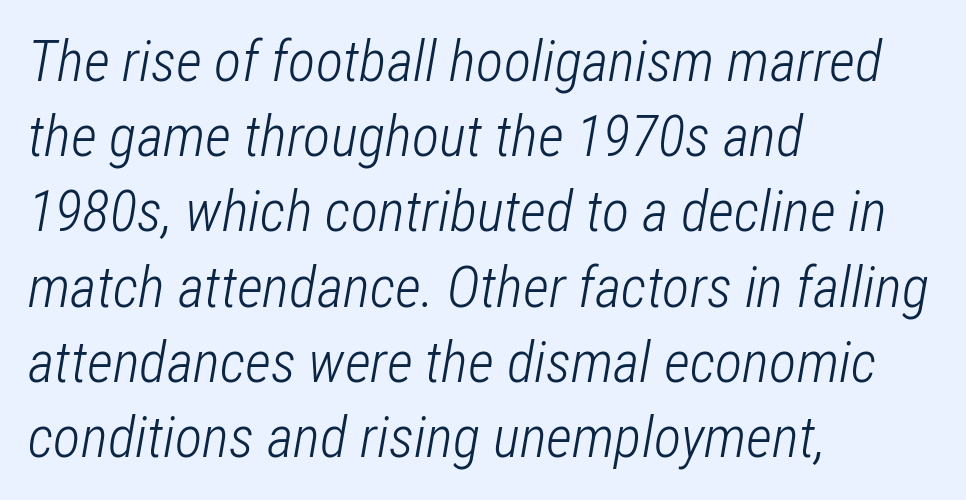
{"italic": "yes", "lean": "right", "slant_degrees": 12, "bold": "no", "weight": "light", "width": "condensed", "stroke_contrast": "low", "x_height": "medium", "monospaced": "no", "underline": "no", "align": "left", "line_spacing": "normal", "line_spacing_ratio": 1.32, "letter_spacing": "normal", "letter_spacing_em": 0.0, "glyph_px": 57}
